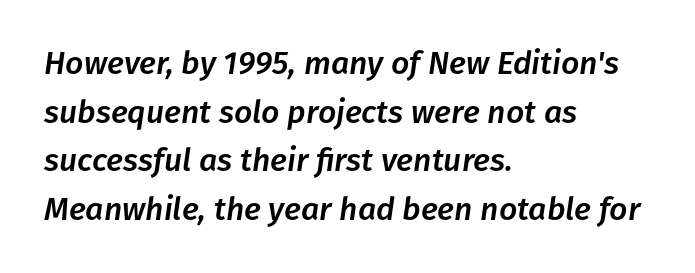
{"italic": "yes", "lean": "right", "slant_degrees": 8, "width": "normal", "stroke_contrast": "low", "x_height": "medium", "monospaced": "no", "underline": "no", "align": "left", "line_spacing": "normal", "line_spacing_ratio": 1.52, "letter_spacing": "normal", "letter_spacing_em": 0.0, "glyph_px": 32}
